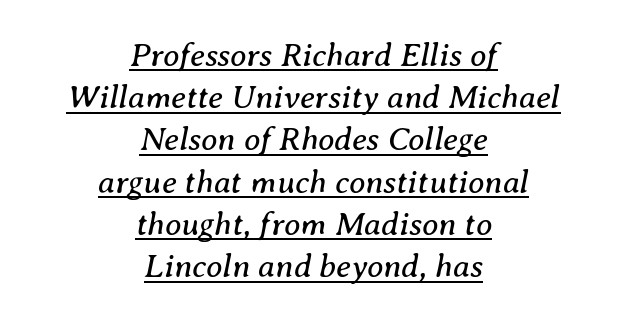
The image shows 33 px regular-weight serif type, italic (leaning right); set centered, normal line spacing (1.28x), normal letter spacing, underlined; medium stroke contrast and a medium x-height.
